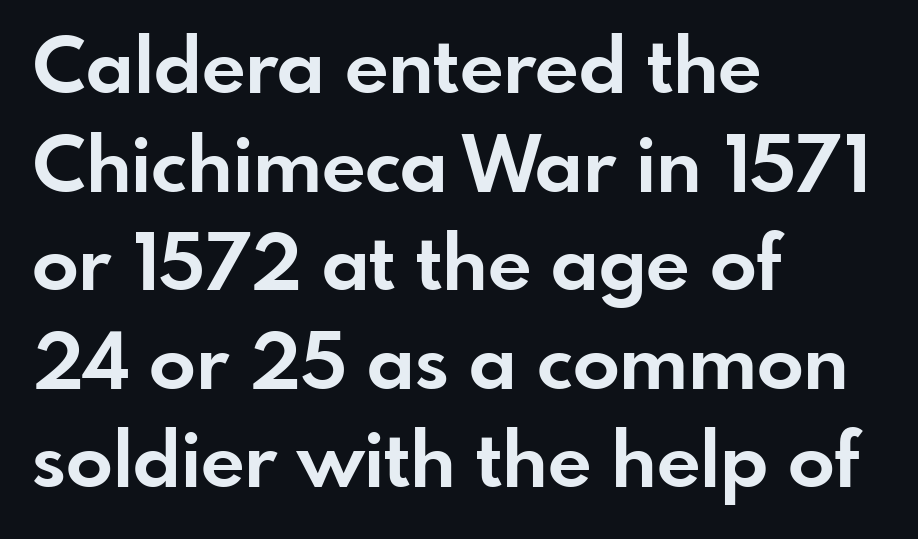
Is there much room between lines? A standard amount, neither cramped nor airy. A clean baseline with only descenders dipping below it. Looks like regular typesetting: each glyph gets only the width it needs. Reading down the block, your eye returns to a fixed left position each line.
